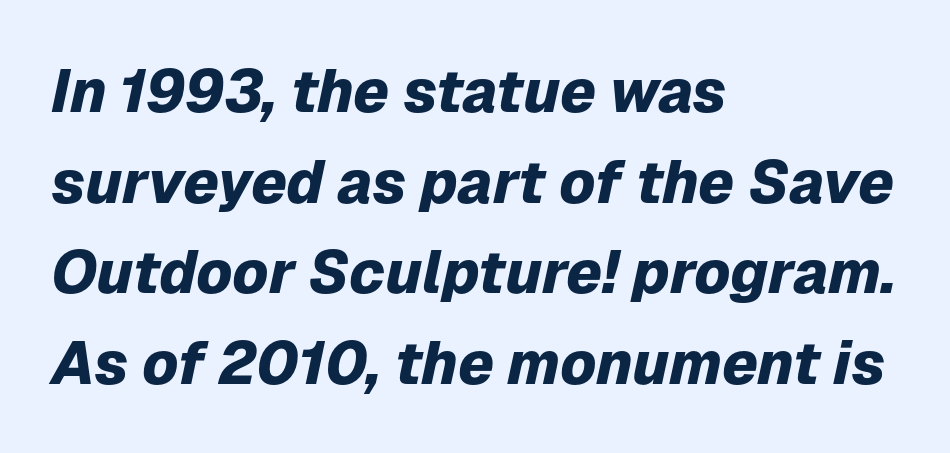
The image shows 60 px heavy type, italic (leaning right); set left-aligned, normal line spacing (1.51x), normal letter spacing, not underlined; low stroke contrast and a medium x-height.
